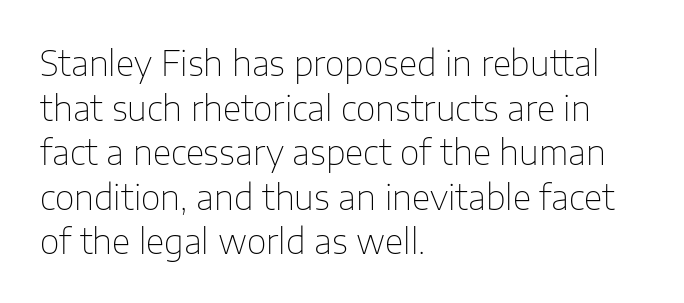
No heavy texture on the line: the type isn't bold. The passage shown is not underscored anywhere. Upright lettering throughout. The rows are spaced the way most documents space them.
